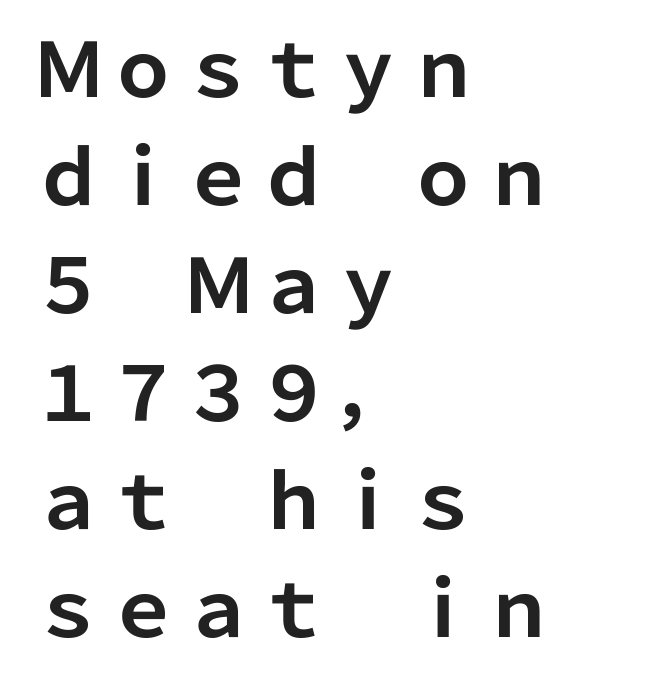
These lines are set flush left with a ragged right edge. The passage shown stacks its lines at a standard gap. A typesetter would mark this as roman, not italic. The type family on display is of the sans-serif kind. Varying glyph widths throughout — classic text-font behaviour. The zone under the glyphs is completely vacant.
